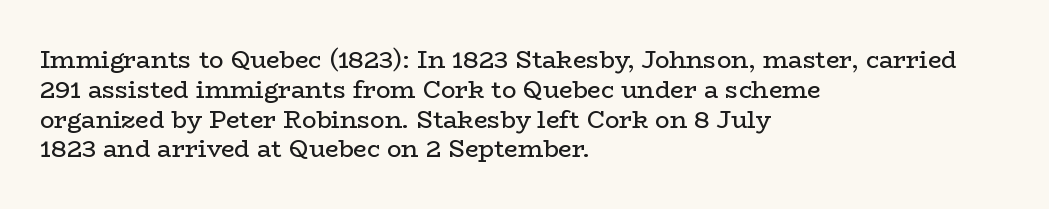
Q: Is the text bold? A: No.
Q: Is the text italic (slanted)? A: No, it is upright.
Q: Is the text underlined? A: No.
Q: How is the paragraph aligned? A: Left-aligned.
Q: Is the spacing between letters normal or unusually wide? A: Normal.
